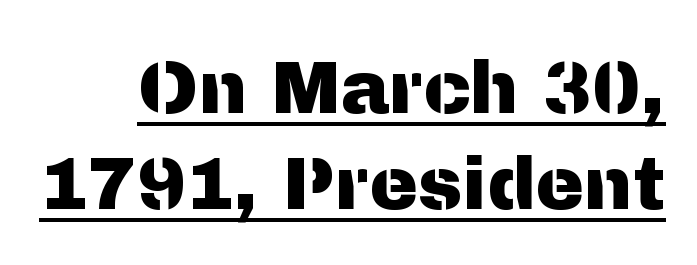
{"serif": "no", "italic": "no", "width": "normal", "stroke_contrast": "medium", "x_height": "medium", "monospaced": "no", "underline": "yes", "line_spacing": "normal", "line_spacing_ratio": 1.32, "letter_spacing": "normal", "letter_spacing_em": 0.0, "glyph_px": 73}
